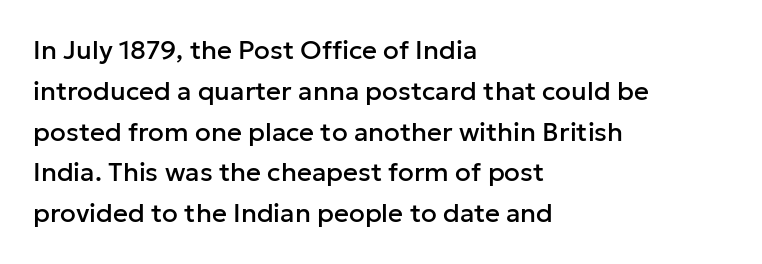
Q: Is the text italic (slanted)? A: No, it is upright.
Q: Is the text underlined? A: No.
Q: How is the paragraph aligned? A: Left-aligned.
Q: Is the spacing between letters normal or unusually wide? A: Normal.
Q: Is the spacing between lines tight, normal or loose? A: Normal.
